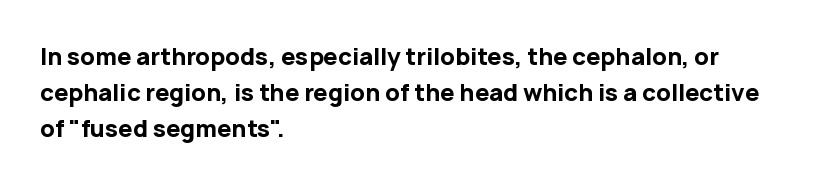
The image shows 23 px bold type, upright; set left-aligned, normal line spacing (1.57x), normal letter spacing, not underlined.
